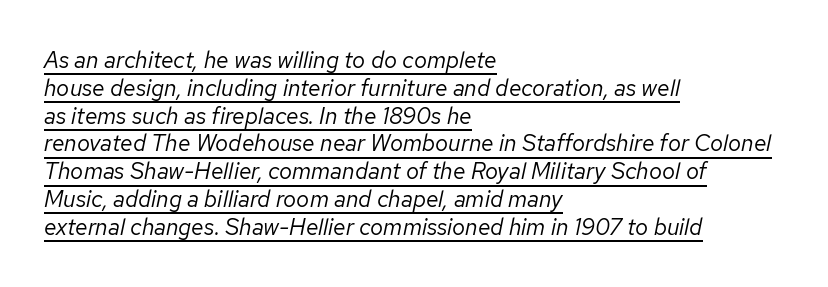
Short and long lines alike share a common starting point at left. Look at the tracking — it's just the regular setting, nothing added. Italic: yes, the glyphs are oblique. Each line of the rendering has a horizontal stroke beneath the glyphs. Each stroke keeps to a modest, everyday thickness or less.
